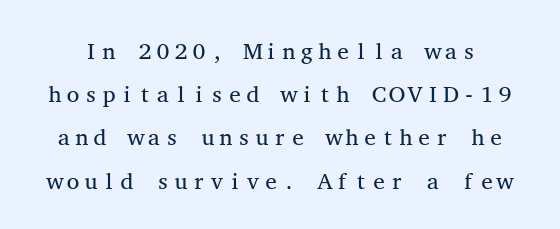
The image shows 23 px text type, upright; set line spacing 1.88x, normal letter spacing, not underlined.
